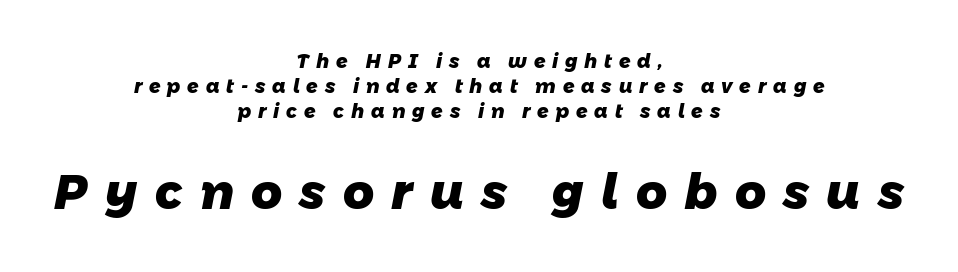
Vertical spacing — default. Is this a fixed-width face? No — the glyphs have proportional, varying widths. Where is the straight margin? There isn't one; the lines are centered. These lines carry a lot of weight — the face is fully bold.
